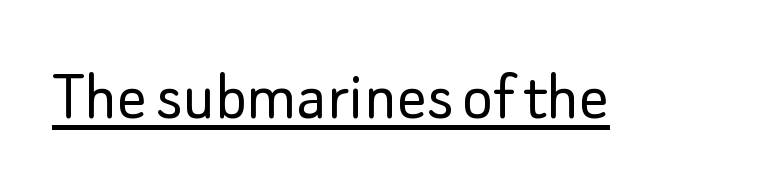
Q: Is the text bold? A: No.
Q: Is the text italic (slanted)? A: No, it is upright.
Q: Is the typeface a serif or a sans-serif typeface? A: Sans-serif.
Q: Is the text underlined? A: Yes.
Q: Is the spacing between letters normal or unusually wide? A: Normal.
Q: Width (condensed, normal, or wide)? A: Normal.
Q: Stroke contrast? A: Low.
Q: x-height? A: Small.
Q: Monospaced? A: No.
